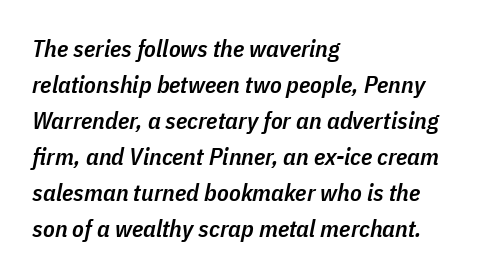
{"italic": "yes", "lean": "right", "slant_degrees": 11, "bold": "semi", "underline": "no", "align": "left", "line_spacing": "normal", "line_spacing_ratio": 1.5, "letter_spacing": "normal", "letter_spacing_em": 0.0, "glyph_px": 24}
